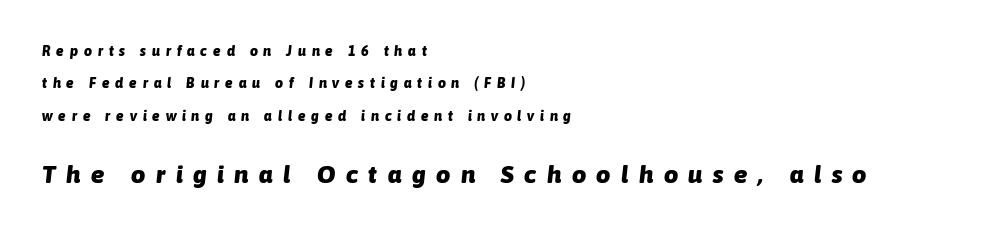
{"italic": "yes", "lean": "right", "slant_degrees": 6, "bold": "yes", "underline": "no", "align": "left", "line_spacing": "loose", "line_spacing_ratio": 2.31, "letter_spacing": "wide", "letter_spacing_em": 0.42, "larger_block": "second", "size_ratio": 1.79, "glyph_px": 25}
